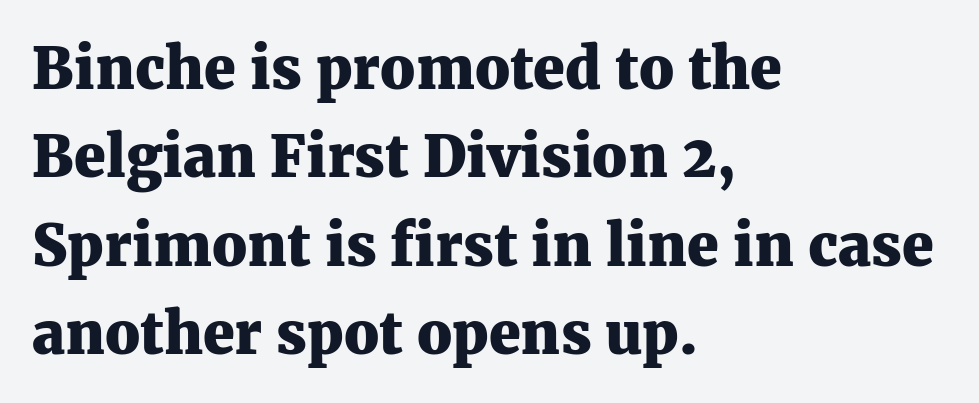
Note the varied advance widths — an 'i' is clearly narrower than an 'm'. Rule under the text: the space is simply empty. No italicization has been applied; the sample stays upright. Notice how descenders clear the ascenders below comfortably — that's standard leading. Look at the stroke-to-counter ratio: heavy, a bold. Does extra space separate the letters? No, they use regular spacing.
